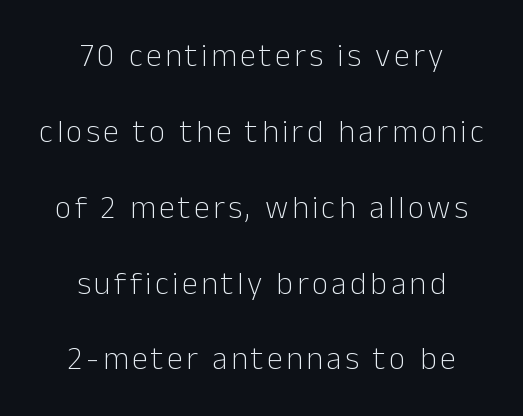
Rows of type keep a wide berth in the vertical direction. The strip under each line holds only bare page. Letterform terminals end flat and unadorned throughout the passage. Weight class: somewhere from thin through regular. You could not count columns in this text — the font is proportionally spaced. A student would call this center alignment; a typographer would say set centered.
